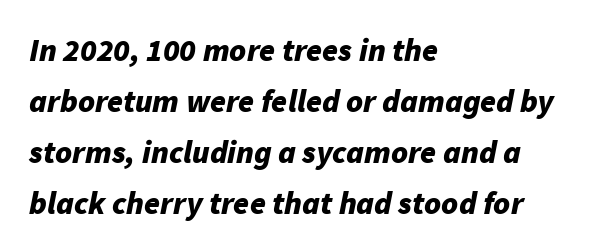
The image shows 32 px bold type, italic (leaning right); set left-aligned, normal line spacing (1.59x), normal letter spacing, not underlined; low stroke contrast and a medium x-height.
